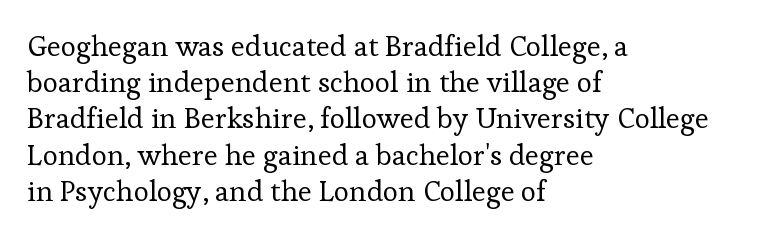
{"serif": "yes", "italic": "no", "bold": "no", "weight": "regular", "width": "normal", "stroke_contrast": "low", "x_height": "medium", "monospaced": "no", "underline": "no", "align": "left", "line_spacing": "normal", "line_spacing_ratio": 1.25, "letter_spacing": "normal", "letter_spacing_em": 0.0, "glyph_px": 29}
